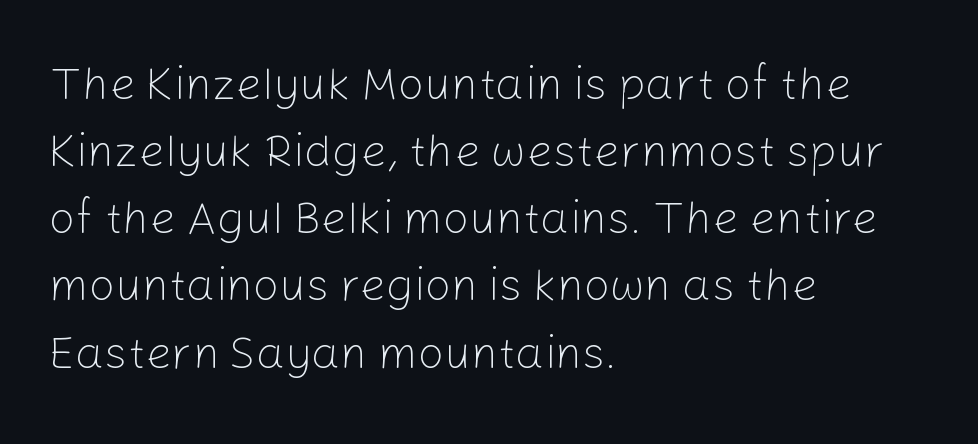
Q: Is the text bold? A: No.
Q: Is the text italic (slanted)? A: No, it is upright.
Q: Is the typeface a serif or a sans-serif typeface? A: Sans-serif.
Q: Is the text underlined? A: No.
Q: How is the paragraph aligned? A: Left-aligned.
Q: Is the spacing between letters normal or unusually wide? A: Normal.
Q: Is the spacing between lines tight, normal or loose? A: Normal.
Q: Width (condensed, normal, or wide)? A: Normal.
Q: Stroke contrast? A: Low.
Q: x-height? A: Medium.
Q: Monospaced? A: No.
